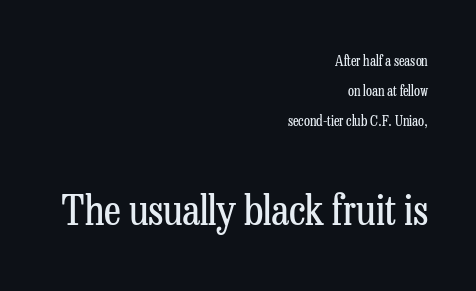
The image shows 42 px regular-weight, condensed serif type, upright; set right-aligned, loose line spacing (2.15x), normal letter spacing, not underlined; the second (bottom) block is 3.0x larger; low stroke contrast and a medium x-height.
